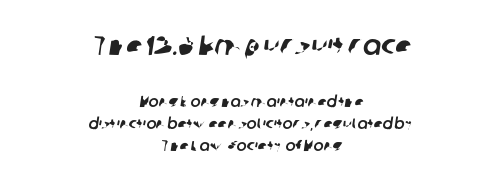
Between one letter and the next there's only the usual sliver of space. These lines are centered, leaving both edges ragged. The baseline area is clear. The upper block of text is set noticeably larger than the block beneath it. The block of text has a typical density, with ordinary space between rows.
